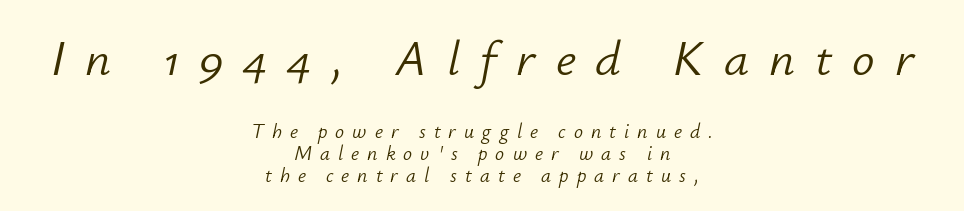
Q: Is the text bold? A: No.
Q: Is the text italic (slanted)? A: Yes, it leans right by about 12 degrees.
Q: Is the text underlined? A: No.
Q: How is the paragraph aligned? A: Centered.
Q: Is the spacing between letters normal or unusually wide? A: Unusually wide.
Q: Is the spacing between lines tight, normal or loose? A: Tight.
Q: Which block of text is set in a larger size, the first (top) or the second (bottom)? A: The first (top) one.
Q: Width (condensed, normal, or wide)? A: Normal.
Q: Stroke contrast? A: Low.
Q: x-height? A: Small.
Q: Monospaced? A: No.
